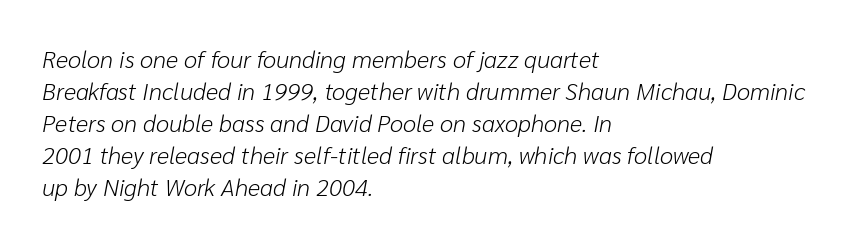
The image shows 24 px text type, italic (leaning right); set left-aligned, normal line spacing (1.33x), normal letter spacing, not underlined.
